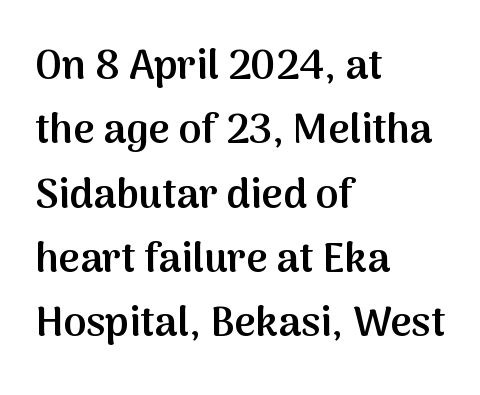
{"serif": "no", "italic": "no", "bold": "semi", "weight": "semibold", "width": "normal", "stroke_contrast": "medium", "x_height": "medium", "monospaced": "no", "underline": "no", "align": "left", "line_spacing": "normal", "line_spacing_ratio": 1.57, "letter_spacing": "normal", "letter_spacing_em": 0.0, "glyph_px": 41}
